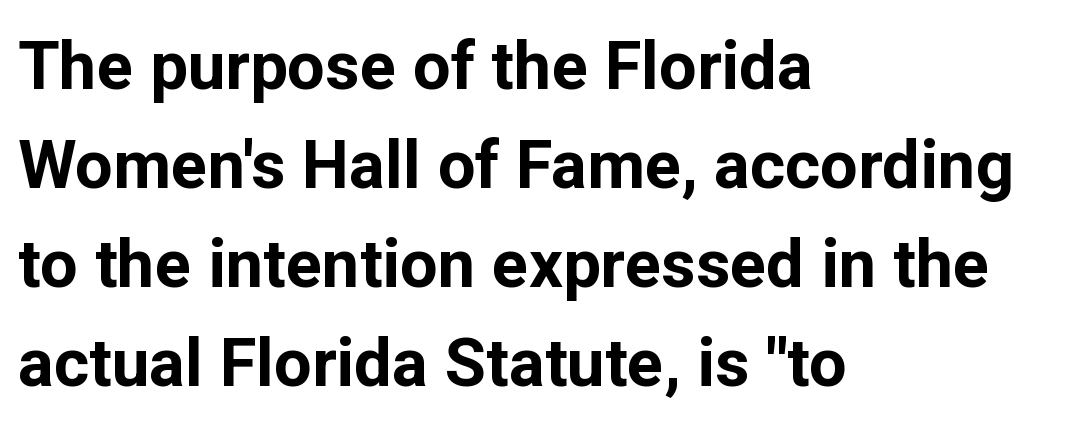
The type family on display is of the sans-serif kind. Students, note that the glyphs here touch the page at normal intervals. The rendering anchors every line to the left-hand side. Thick stems and heavy bowls — unmistakably bold. Here the designer chose a conventional face with non-uniform glyph widths.
